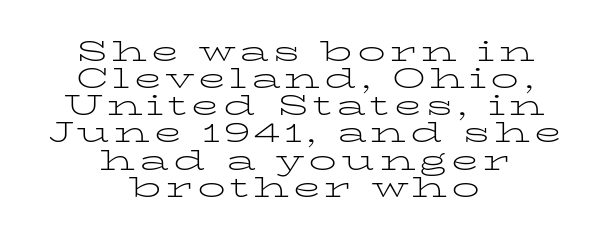
Q: Is the text bold? A: No.
Q: Is the text italic (slanted)? A: No, it is upright.
Q: Is the typeface a serif or a sans-serif typeface? A: Serif.
Q: Is the text underlined? A: No.
Q: How is the paragraph aligned? A: Centered.
Q: Is the spacing between lines tight, normal or loose? A: Tight.
Q: Width (condensed, normal, or wide)? A: Wide.
Q: Stroke contrast? A: Low.
Q: x-height? A: Medium.
Q: Monospaced? A: No.
